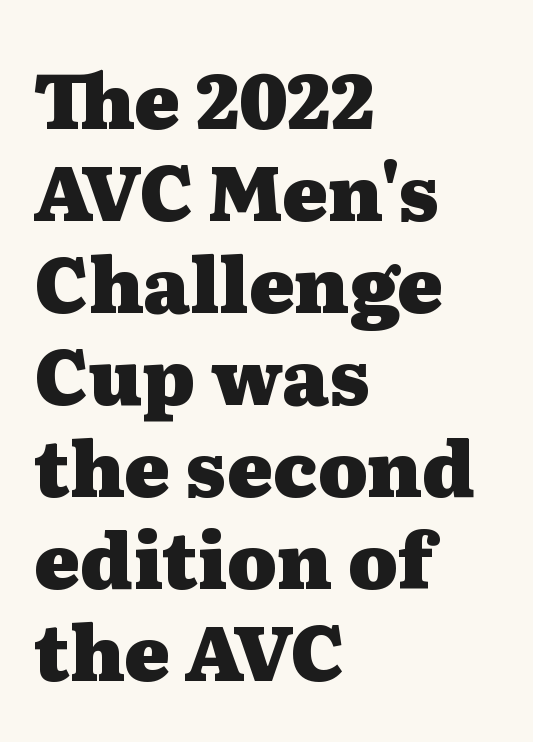
The image shows 76 px heavy, wide serif type, upright; set left-aligned, line spacing 1.21x, normal letter spacing, not underlined; medium stroke contrast and a medium x-height.
